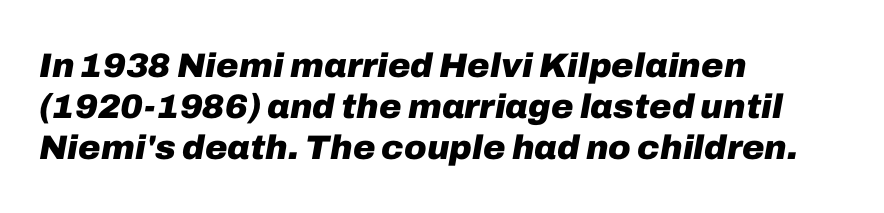
{"italic": "yes", "lean": "right", "slant_degrees": 10, "bold": "yes", "weight": "heavy", "width": "normal", "stroke_contrast": "low", "x_height": "medium", "monospaced": "no", "underline": "no", "align": "left", "line_spacing_ratio": 1.21, "letter_spacing": "normal", "letter_spacing_em": 0.0, "glyph_px": 34}
